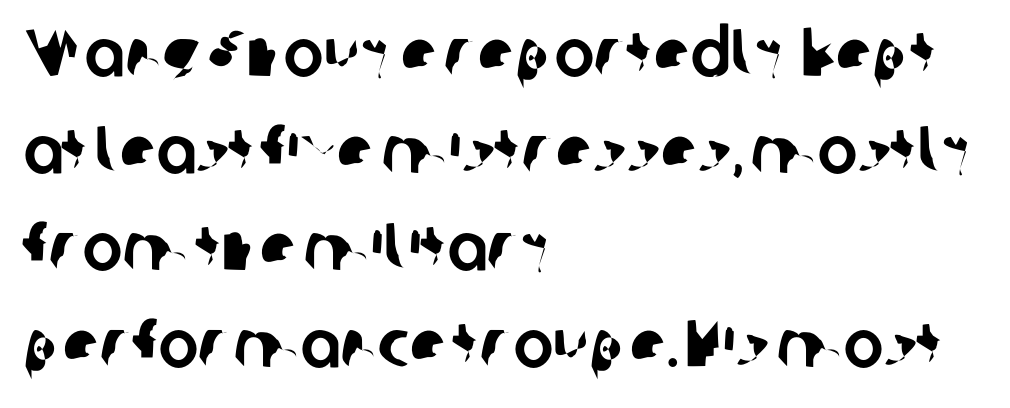
{"serif": "no", "width": "normal", "stroke_contrast": "low", "x_height": "medium", "monospaced": "no", "underline": "no", "align": "left", "line_spacing": "normal", "line_spacing_ratio": 1.45, "letter_spacing": "normal", "letter_spacing_em": 0.0, "glyph_px": 67}
